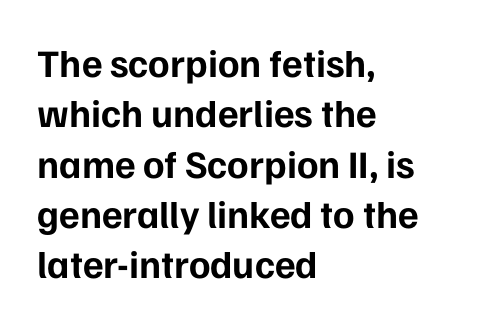
{"serif": "no", "italic": "no", "bold": "yes", "weight": "bold", "width": "normal", "stroke_contrast": "low", "x_height": "medium", "monospaced": "no", "underline": "no", "align": "left", "line_spacing": "normal", "line_spacing_ratio": 1.29, "letter_spacing": "normal", "letter_spacing_em": 0.0, "glyph_px": 39}
